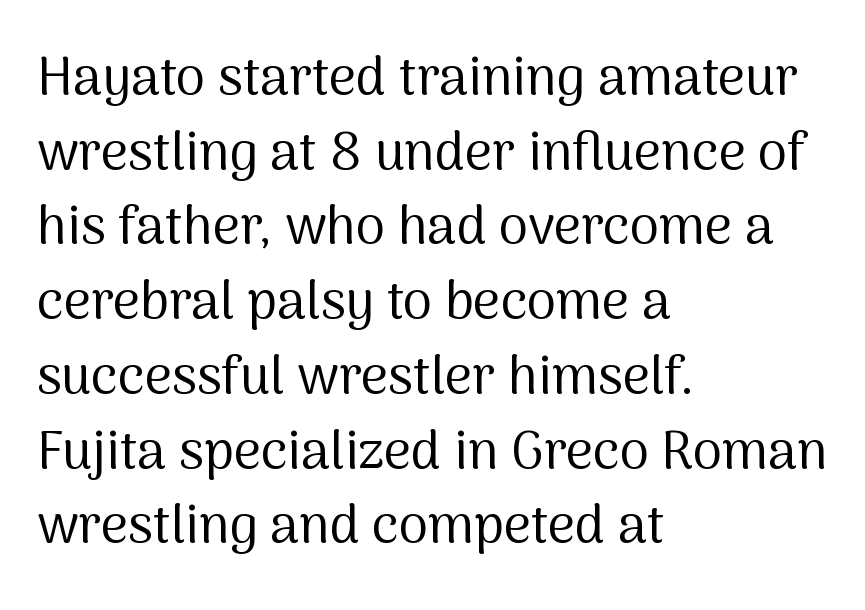
The image shows 53 px regular-weight sans-serif type, upright; set left-aligned, normal line spacing (1.41x), normal letter spacing, not underlined; medium stroke contrast and a medium x-height.
